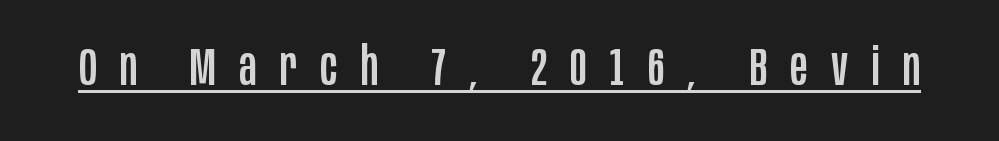
Q: Is the text italic (slanted)? A: No, it is upright.
Q: Is the typeface a serif or a sans-serif typeface? A: Sans-serif.
Q: Is the text underlined? A: Yes.
Q: Is the spacing between letters normal or unusually wide? A: Unusually wide.
Q: Width (condensed, normal, or wide)? A: Condensed.
Q: Stroke contrast? A: Low.
Q: x-height? A: Large.
Q: Monospaced? A: No.
